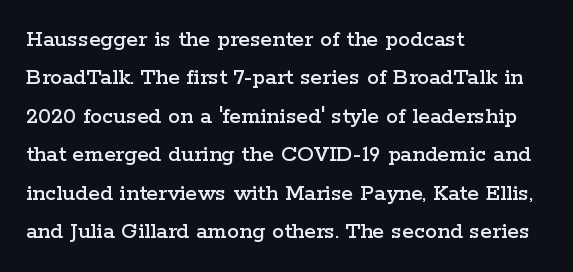
{"italic": "no", "underline": "no", "align": "left", "line_spacing": "normal", "line_spacing_ratio": 1.6, "letter_spacing": "normal", "letter_spacing_em": 0.0, "glyph_px": 24}
